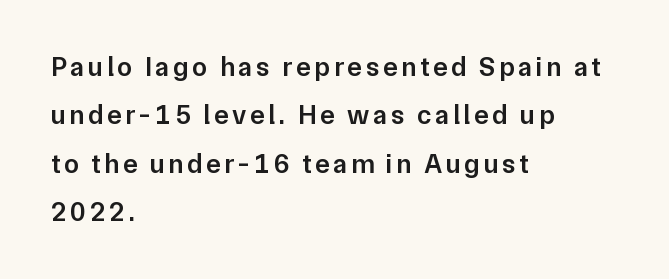
Q: Is the text bold? A: Semi-bold.
Q: Is the text italic (slanted)? A: No, it is upright.
Q: Is the text underlined? A: No.
Q: How is the paragraph aligned? A: Left-aligned.
